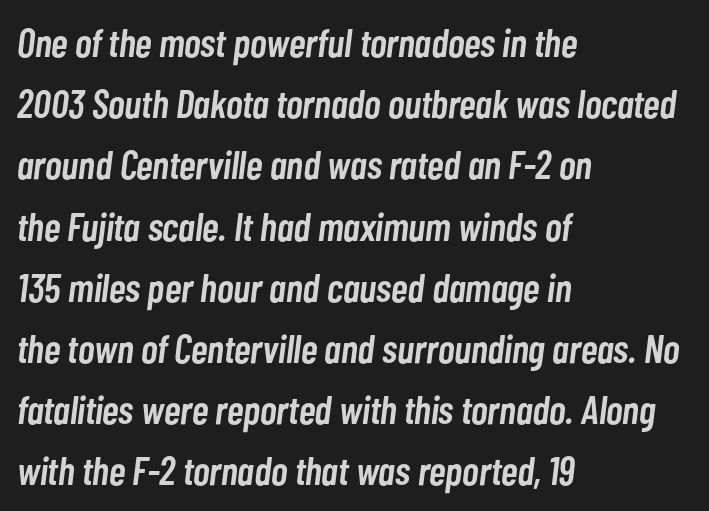
{"italic": "yes", "lean": "right", "slant_degrees": 7, "bold": "semi", "weight": "semibold", "width": "condensed", "stroke_contrast": "low", "x_height": "medium", "monospaced": "no", "underline": "no", "align": "left", "line_spacing": "normal", "line_spacing_ratio": 1.53, "letter_spacing": "normal", "letter_spacing_em": 0.0, "glyph_px": 40}
